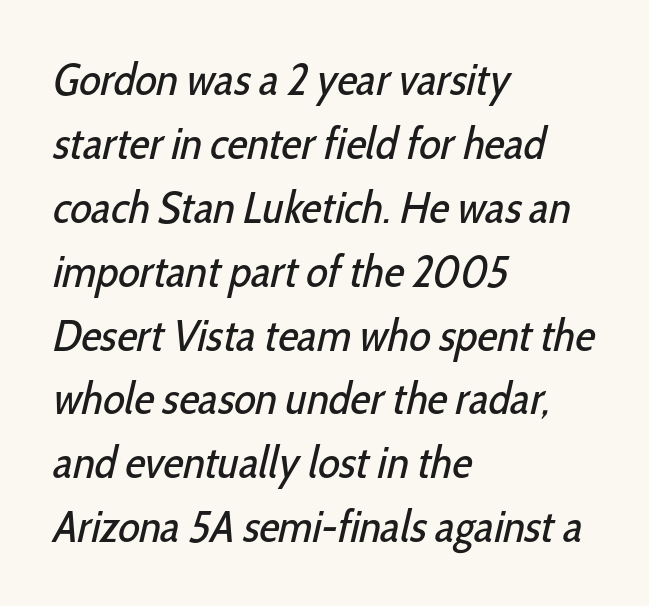
Q: Is the text bold? A: No.
Q: Is the typeface a serif or a sans-serif typeface? A: Sans-serif.
Q: Is the text underlined? A: No.
Q: How is the paragraph aligned? A: Left-aligned.
Q: Is the spacing between letters normal or unusually wide? A: Normal.
Q: Is the spacing between lines tight, normal or loose? A: Normal.
Q: Width (condensed, normal, or wide)? A: Condensed.
Q: Stroke contrast? A: Low.
Q: x-height? A: Medium.
Q: Monospaced? A: No.
